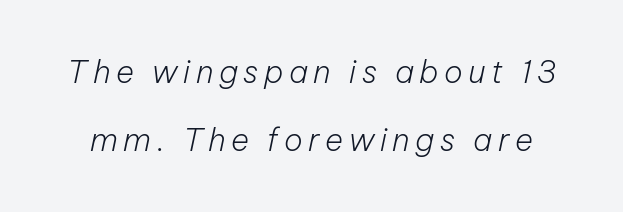
The image shows 31 px light type, italic (leaning right); set loose line spacing (2.18x), not underlined; low stroke contrast and a medium x-height.
